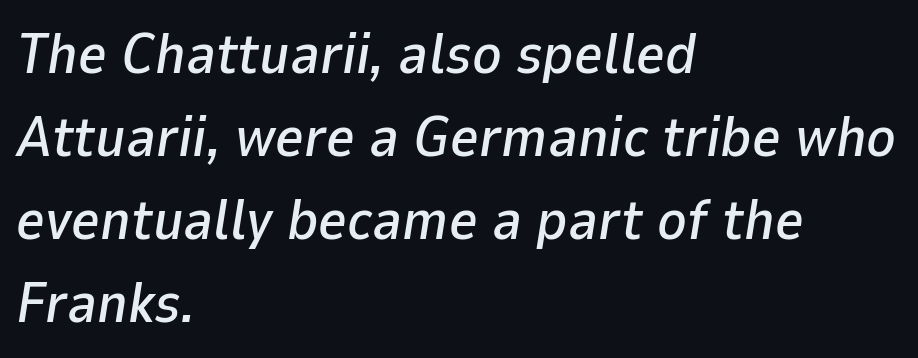
Q: Is the text italic (slanted)? A: Yes, it leans right by about 9 degrees.
Q: Is the text underlined? A: No.
Q: How is the paragraph aligned? A: Left-aligned.
Q: Is the spacing between letters normal or unusually wide? A: Normal.
Q: Is the spacing between lines tight, normal or loose? A: Normal.
Q: Width (condensed, normal, or wide)? A: Normal.
Q: Stroke contrast? A: Low.
Q: x-height? A: Medium.
Q: Monospaced? A: No.
